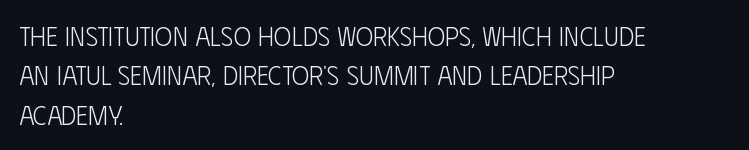
A typesetter would mark this as roman, not italic. Does the leading feel generous? No, just average. The typesetter chose a ragged-right arrangement here. The gaps between neighbouring characters are ordinary and unremarkable. Is this a heavy cut? Hardly; it is regular or lighter. The space directly below the letters is spotless.
